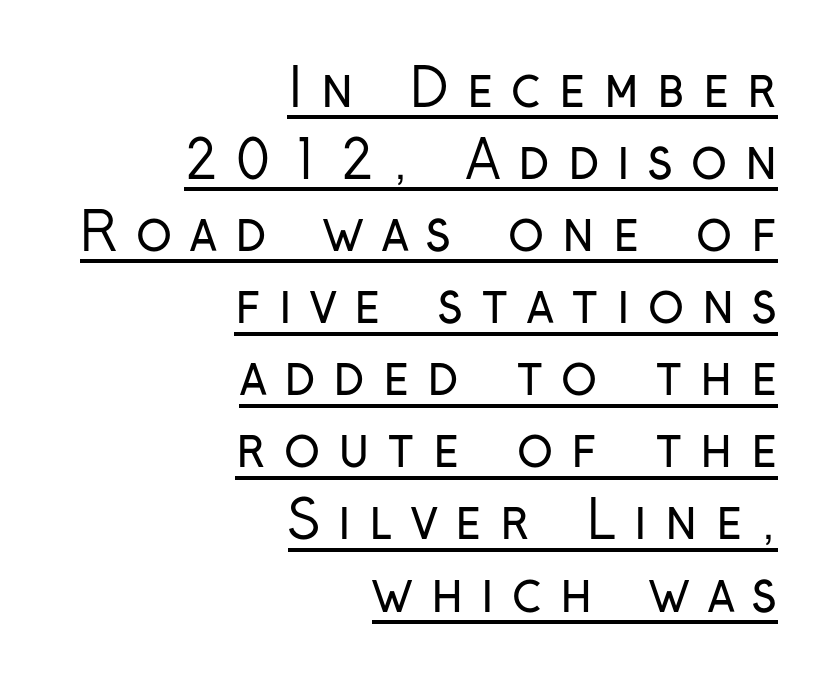
The image shows 53 px regular-weight, condensed sans-serif type, upright; set right-aligned, normal line spacing (1.36x), unusually wide letter spacing (+0.34 em), underlined; low stroke contrast and a medium x-height.
